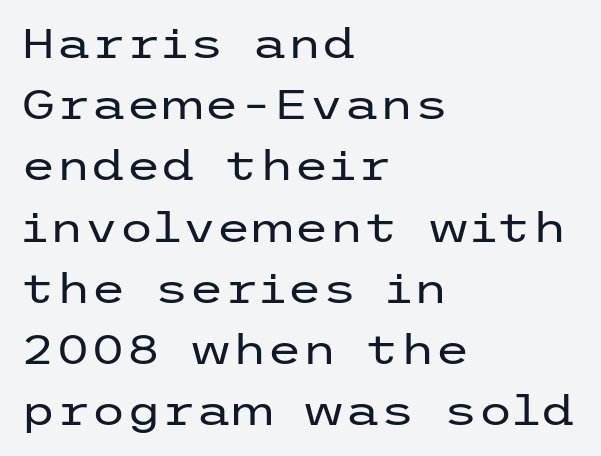
Honestly, the row spacing looks completely unremarkable. Counters stay open thanks to moderate or lighter strokes. Reading down the block, your eye returns to a fixed left position each line. Each word holds together tightly as a unit, with standard inter-letter gaps.
